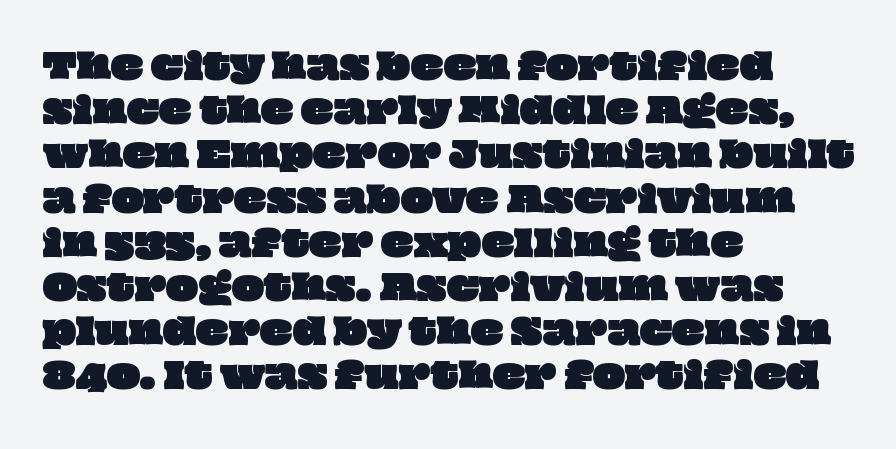
The image shows 34 px wide type; set left-aligned, normal line spacing (1.3x), normal letter spacing, not underlined; low stroke contrast and a large x-height.
